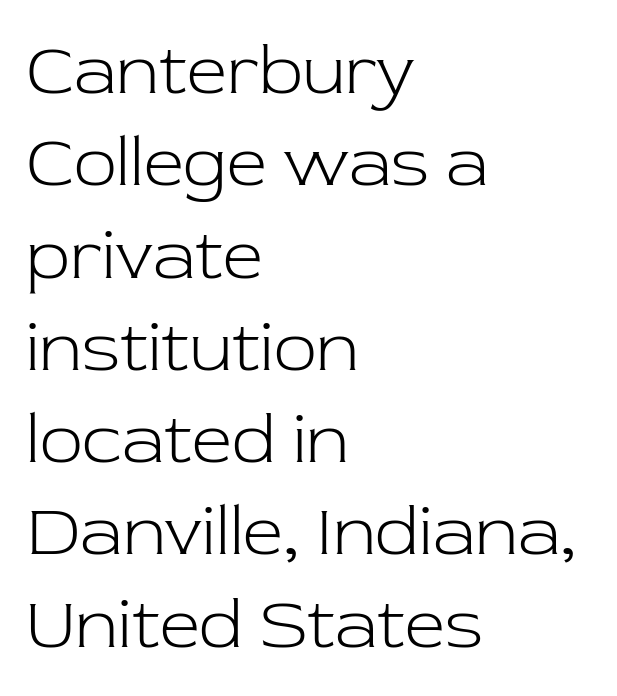
Q: Is the text bold? A: No.
Q: Is the text italic (slanted)? A: No, it is upright.
Q: Is the typeface a serif or a sans-serif typeface? A: Serif.
Q: Is the text underlined? A: No.
Q: How is the paragraph aligned? A: Left-aligned.
Q: Is the spacing between letters normal or unusually wide? A: Normal.
Q: Is the spacing between lines tight, normal or loose? A: Normal.
Q: Width (condensed, normal, or wide)? A: Normal.
Q: Stroke contrast? A: Low.
Q: x-height? A: Medium.
Q: Monospaced? A: No.
